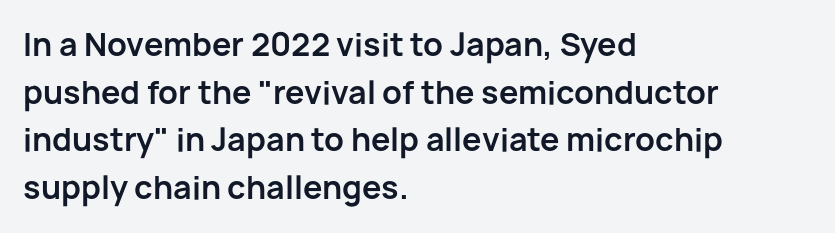
The image shows 31 px bold sans-serif type, upright; set left-aligned, normal line spacing (1.54x), normal letter spacing, not underlined; low stroke contrast and a medium x-height.
